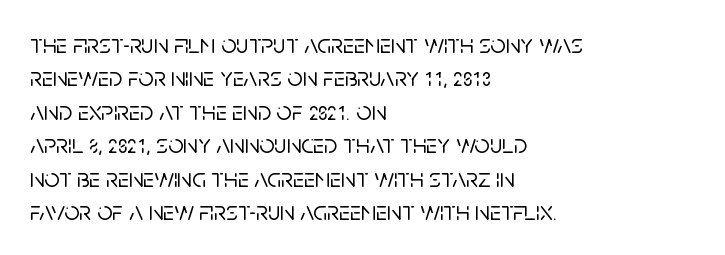
The specimen reads as upright at a glance. The words here are not underlined. Horizontal alignment here is leftward, the default for most running prose. The gaps between neighbouring characters are ordinary and unremarkable.
